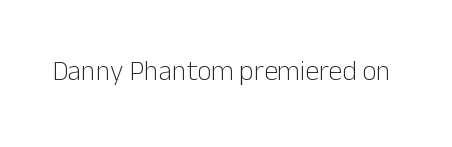
{"serif": "no", "italic": "no", "bold": "no", "weight": "light", "width": "normal", "stroke_contrast": "low", "x_height": "medium", "monospaced": "no", "underline": "no", "letter_spacing": "normal", "letter_spacing_em": 0.0, "glyph_px": 28}
